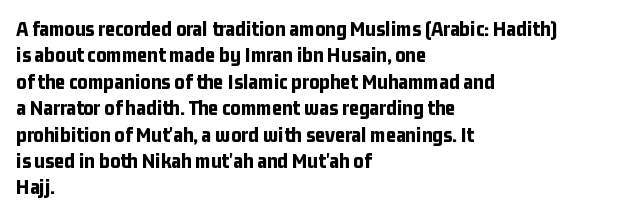
Stroke thickness is high; the sample reads as a true bold. Underline: absent. The horizontal fit of the characters is conventional and even. Do the letters lean? They stand straight. Horizontal alignment here is leftward, the default for most running prose.
